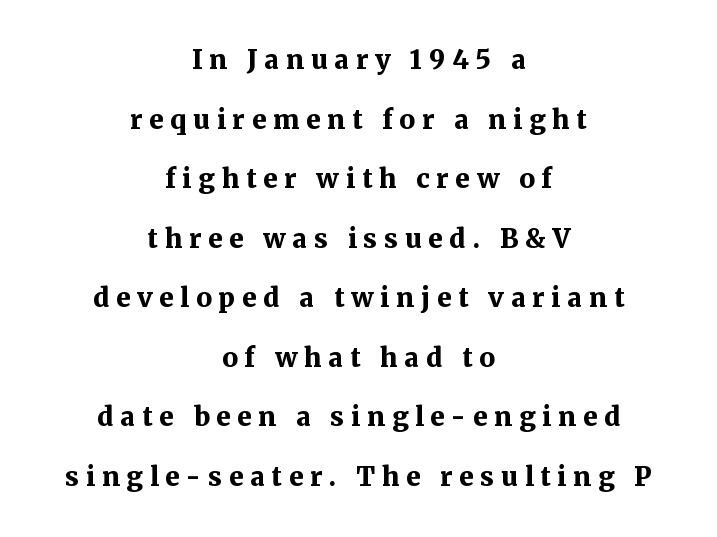
Tracking value appears strongly positive — letters spread wide. Descenders hang freely into open space. How heavy is the stroke? Heavy — this is a bold. Quick note: not italic, upright. The rendering uses a large line-height, opening up the rows.
